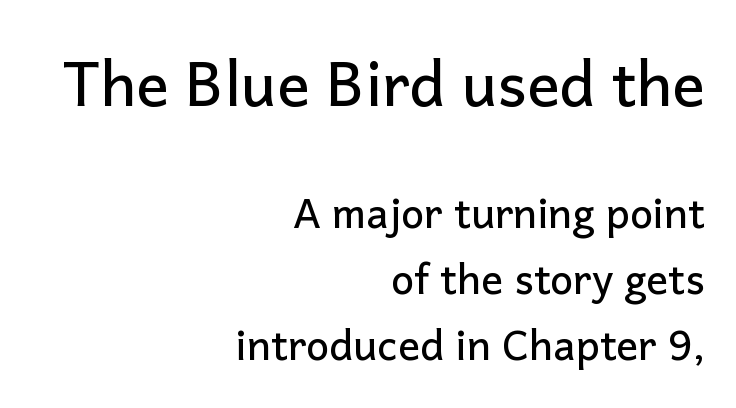
Q: Is the text italic (slanted)? A: No, it is upright.
Q: Is the typeface a serif or a sans-serif typeface? A: Sans-serif.
Q: Is the text underlined? A: No.
Q: How is the paragraph aligned? A: Right-aligned.
Q: Is the spacing between letters normal or unusually wide? A: Normal.
Q: Is the spacing between lines tight, normal or loose? A: Normal.
Q: Which block of text is set in a larger size, the first (top) or the second (bottom)? A: The first (top) one.
Q: Width (condensed, normal, or wide)? A: Normal.
Q: Stroke contrast? A: Low.
Q: x-height? A: Medium.
Q: Monospaced? A: No.
